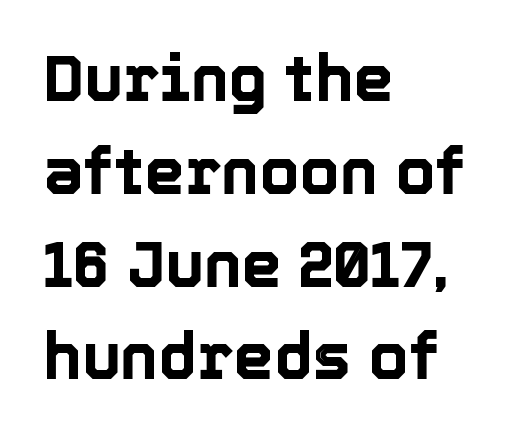
The image shows 64 px text type, upright; set left-aligned, normal line spacing (1.45x), normal letter spacing, not underlined; a medium x-height.
